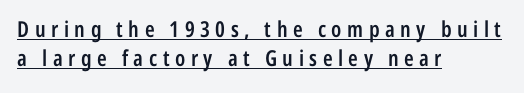
{"italic": "no", "bold": "semi", "underline": "yes", "align": "left", "line_spacing": "normal", "line_spacing_ratio": 1.32, "letter_spacing": "wide", "letter_spacing_em": 0.25, "glyph_px": 22}
